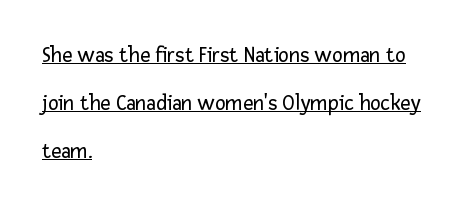
Has an underline been added? It has. Nothing heavy about these letters — not bold at all. What stands out about the letter spacing? Nothing — it is the standard amount. Is there any slant? The stems are plumb. If you measured baseline to baseline, you'd find a long distance.
